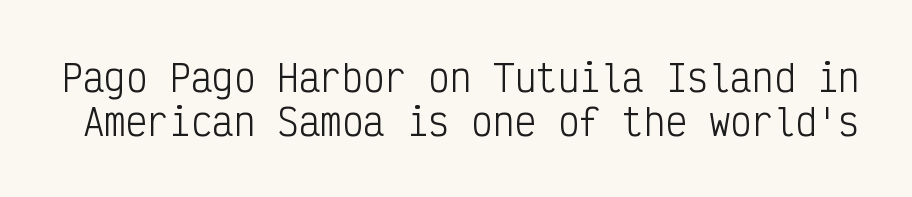
Q: Is the text bold? A: No.
Q: Is the text italic (slanted)? A: No, it is upright.
Q: Is the typeface a serif or a sans-serif typeface? A: Sans-serif.
Q: Is the text underlined? A: No.
Q: Is the spacing between letters normal or unusually wide? A: Normal.
Q: Width (condensed, normal, or wide)? A: Condensed.
Q: Stroke contrast? A: Low.
Q: x-height? A: Medium.
Q: Monospaced? A: Yes.
